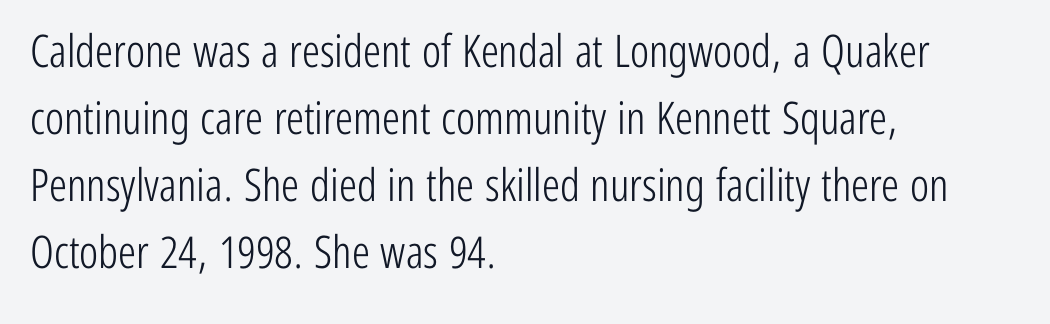
Do the characters align in a grid? No, the font is proportional. Italic: no, the glyphs are upright roman. In terms of leading, this rendering sits right in the middle. The space beneath each line is pristine and unruled. The letters carry no serifs — their stems end cleanly without finishing strokes.
